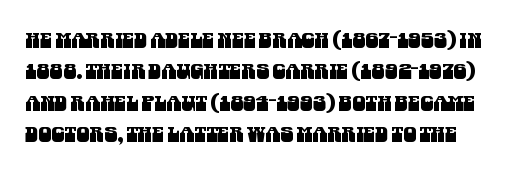
Underline: absent. What stands out about the letter spacing? Nothing — it is the standard amount. Successive baselines arrive at the customary interval.
